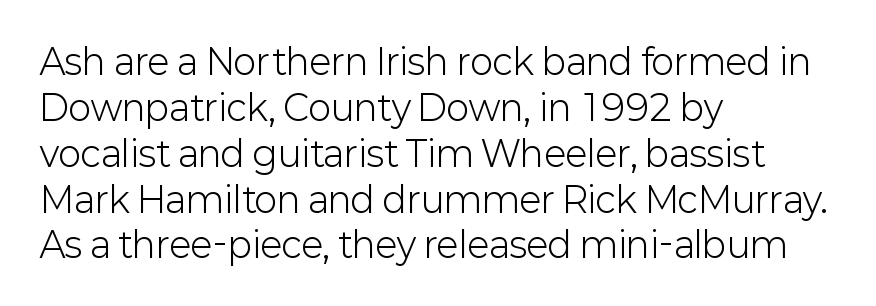
Q: Is the text bold? A: No.
Q: Is the text italic (slanted)? A: No, it is upright.
Q: Is the typeface a serif or a sans-serif typeface? A: Sans-serif.
Q: Is the text underlined? A: No.
Q: How is the paragraph aligned? A: Left-aligned.
Q: Is the spacing between letters normal or unusually wide? A: Normal.
Q: Is the spacing between lines tight, normal or loose? A: Normal.
Q: Width (condensed, normal, or wide)? A: Normal.
Q: Stroke contrast? A: Low.
Q: x-height? A: Medium.
Q: Monospaced? A: No.
